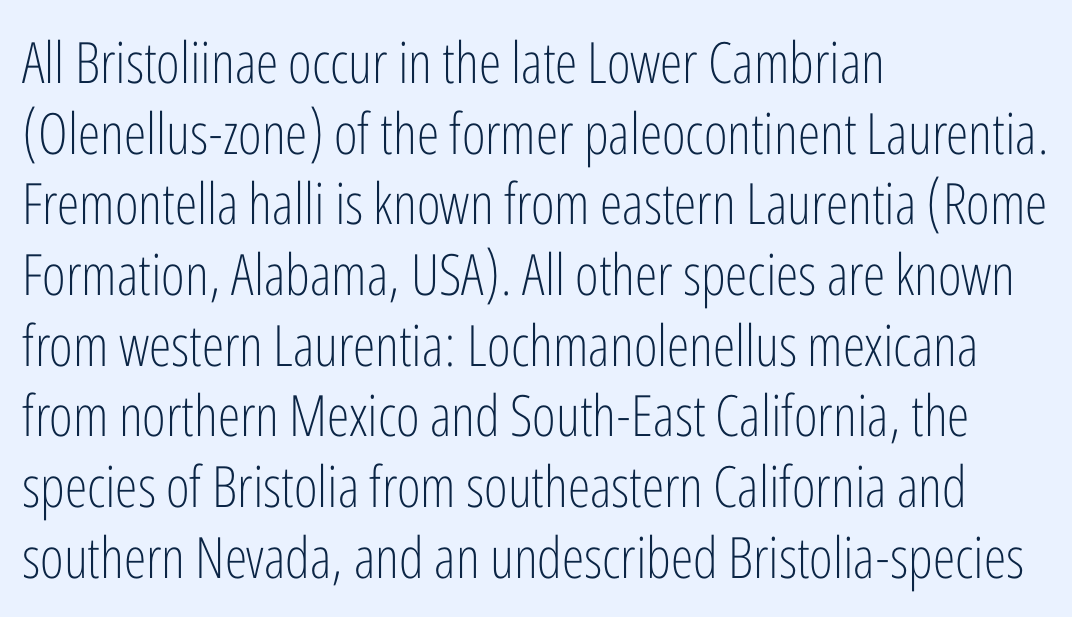
The foot of each line stays bare and open. Every character sits straight up, as roman type does. The passage shown is typed in a proportional face where columns would drift. Honestly, the letter spacing is just normal — you wouldn't notice it. Each stroke keeps to a modest, everyday thickness or less.
